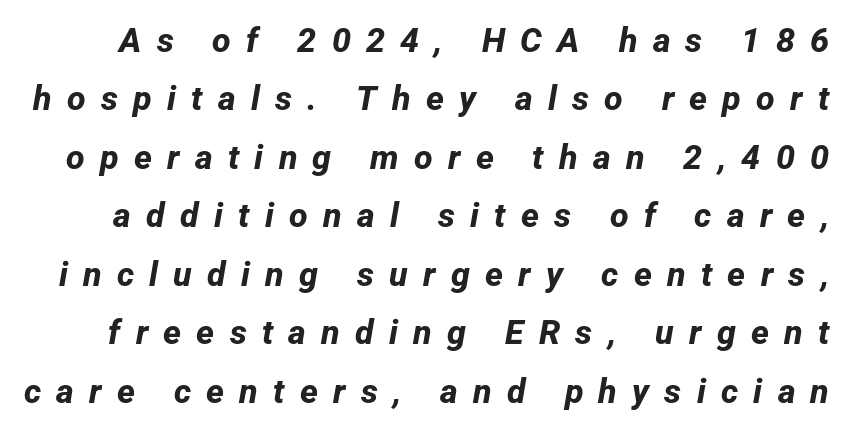
Observe the absence of serifs on each vertical stroke in this sample. The gap between lines stays unmarked. Does the weight exceed regular? Yes, all the way to bold. Someone cranked the tracking dial way up on this one.
